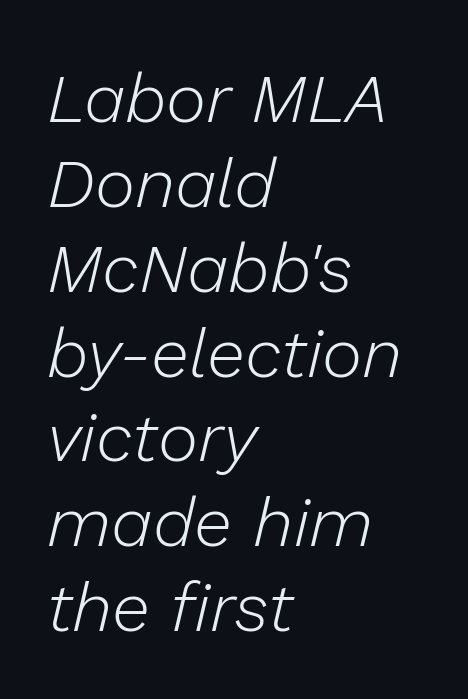
The image shows 69 px light type, italic (leaning right); set left-aligned, line spacing 1.23x, normal letter spacing, not underlined; low stroke contrast and a medium x-height.
